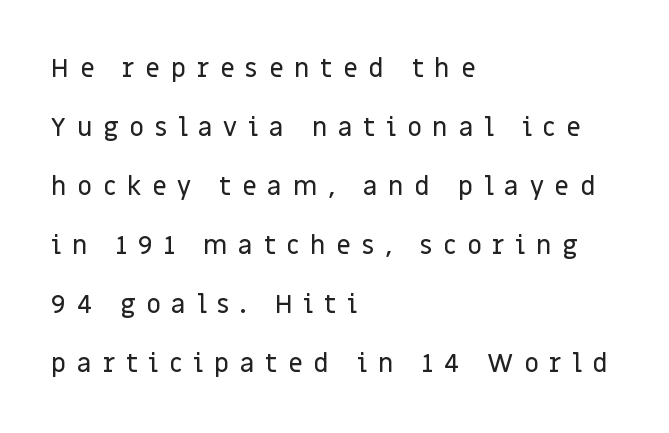
Caption: multi-line text, flush left, ragged right. Does extra space separate the letters? Yes, quite a lot of it. Each row of text sits above clean, open space. Compared with typical paragraphs, the rows here are farther apart. Ordinary non-slanted type is in use.
